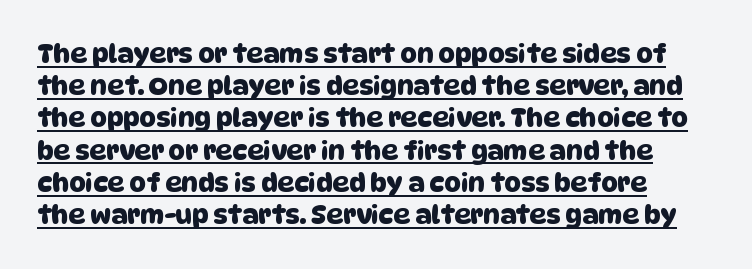
The image shows 26 px text type; set left-aligned, line spacing 1.24x, normal letter spacing, underlined.
